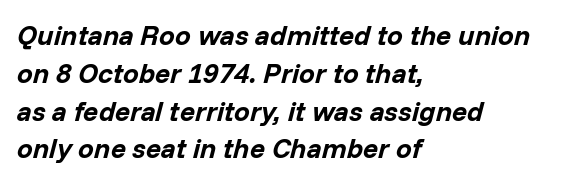
The image shows 28 px bold type, italic (leaning right); set left-aligned, normal line spacing (1.35x), normal letter spacing, not underlined; low stroke contrast and a medium x-height.
